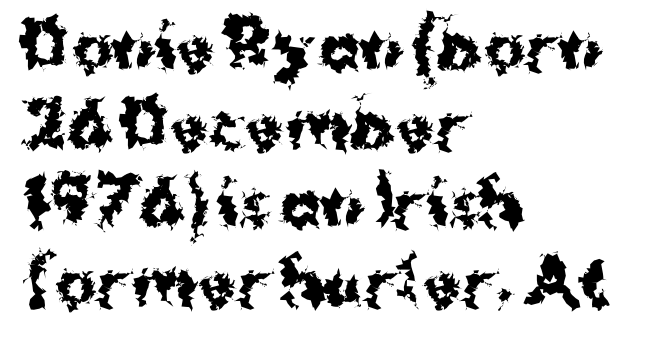
The image shows 62 px bold sans-serif type, upright; set left-aligned, normal line spacing (1.27x), normal letter spacing, not underlined; medium stroke contrast and a medium x-height.
